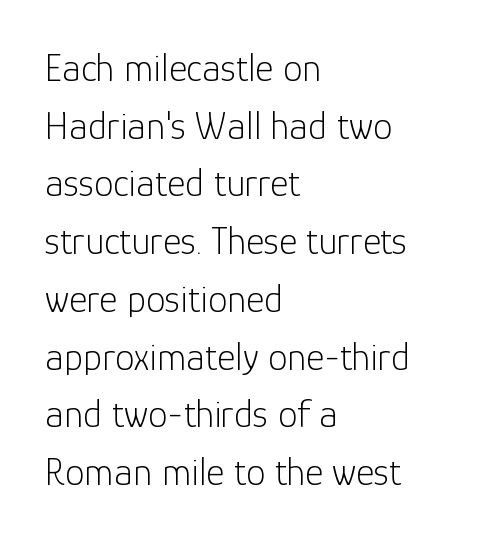
The strokes carry an ordinary text weight at most. Compared with a centered layout, this one pins lines to the left instead. Posture: upright roman. The type family on display is of the sans-serif kind.
